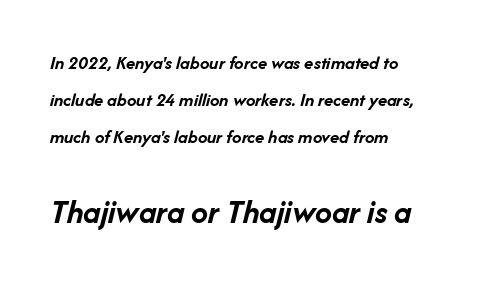
Plain, unruled lines of type. Character widths vary here, with narrow letters taking less room than wide ones. Stroke thickness is high; the sample reads as a true bold. The passage is arranged the way most books set body copy — flush left. Compared with typical body copy, the letter spacing here is the same. The axis of the letterforms is tilted away from vertical.
